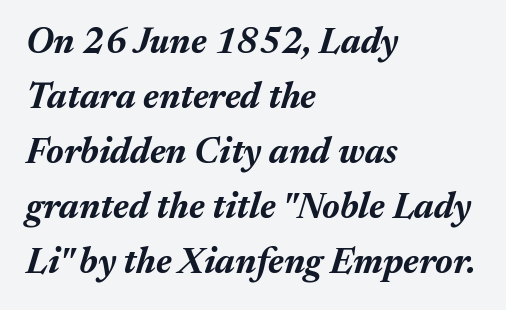
The image shows 36 px bold type, italic (leaning right); set left-aligned, normal line spacing (1.53x), normal letter spacing, not underlined; medium stroke contrast and a medium x-height.
